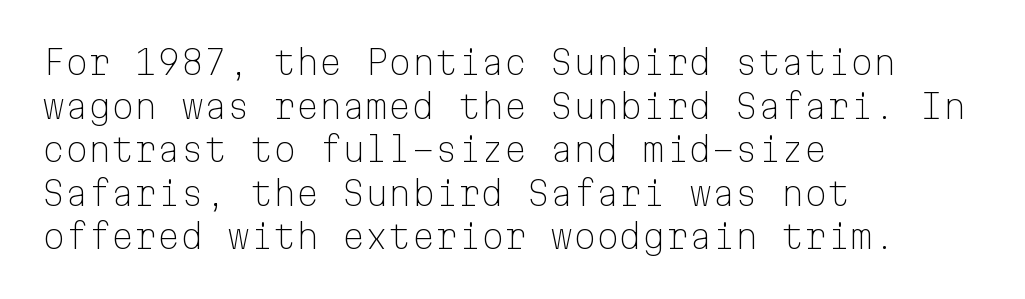
{"serif": "no", "italic": "no", "bold": "no", "weight": "light", "width": "normal", "stroke_contrast": "low", "x_height": "medium", "monospaced": "yes", "underline": "no", "align": "left", "line_spacing": "normal", "line_spacing_ratio": 1.32, "letter_spacing": "normal", "letter_spacing_em": 0.0, "glyph_px": 33}
